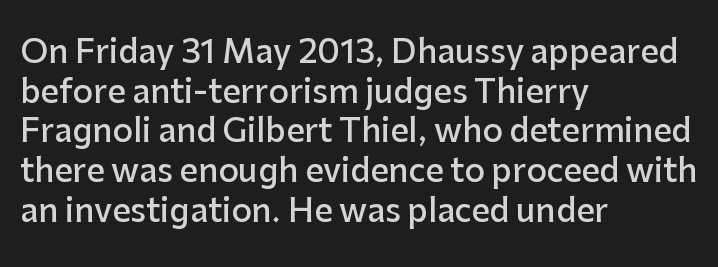
The image shows 32 px semibold sans-serif type, upright; set left-aligned, line spacing 1.24x, normal letter spacing, not underlined; low stroke contrast and a medium x-height.
